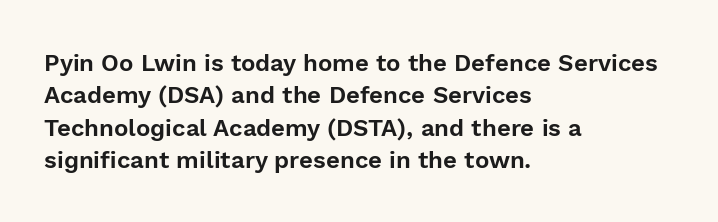
{"italic": "no", "underline": "no", "align": "left", "line_spacing": "normal", "line_spacing_ratio": 1.35, "letter_spacing": "normal", "letter_spacing_em": 0.0, "glyph_px": 24}
